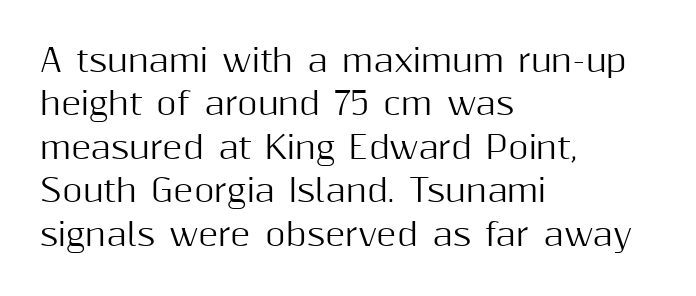
The image shows 31 px sans-serif type, upright; set left-aligned, normal line spacing (1.4x), normal letter spacing, not underlined; medium stroke contrast and a medium x-height.
